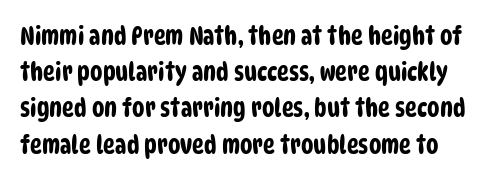
Q: Is the text underlined? A: No.
Q: Is the spacing between letters normal or unusually wide? A: Normal.
Q: Is the spacing between lines tight, normal or loose? A: Normal.
